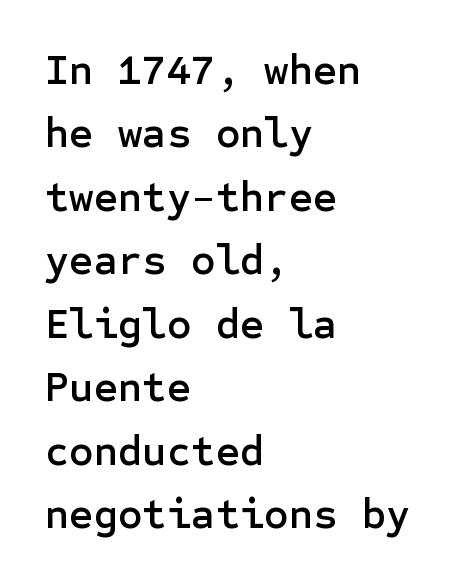
The image shows 42 px sans-serif type, upright; set left-aligned, normal line spacing (1.51x), normal letter spacing, not underlined; low stroke contrast and a medium x-height.
